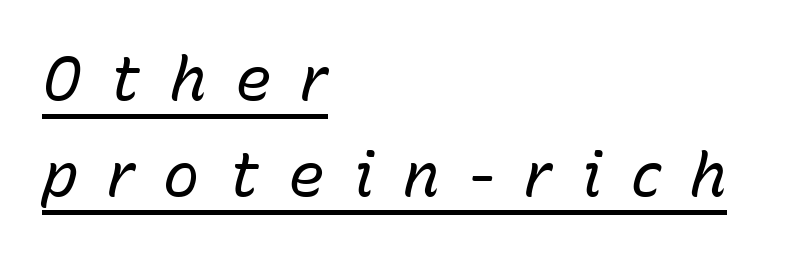
Q: Is the text bold? A: No.
Q: Is the text italic (slanted)? A: Yes, it leans right by about 15 degrees.
Q: Is the text underlined? A: Yes.
Q: How is the paragraph aligned? A: Left-aligned.
Q: Is the spacing between letters normal or unusually wide? A: Unusually wide.
Q: Is the spacing between lines tight, normal or loose? A: Normal.
Q: Width (condensed, normal, or wide)? A: Normal.
Q: Stroke contrast? A: Low.
Q: x-height? A: Medium.
Q: Monospaced? A: No.
